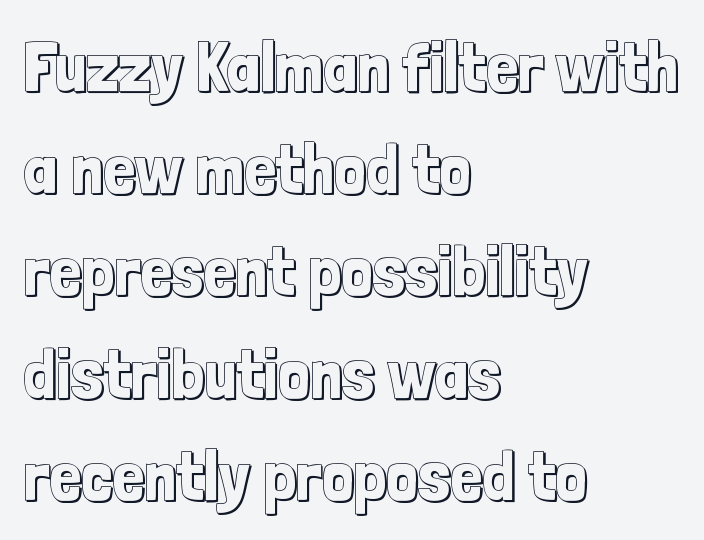
{"italic": "no", "width": "condensed", "x_height": "medium", "monospaced": "no", "underline": "no", "align": "left", "line_spacing": "normal", "line_spacing_ratio": 1.44, "letter_spacing": "normal", "letter_spacing_em": 0.0, "glyph_px": 71}
